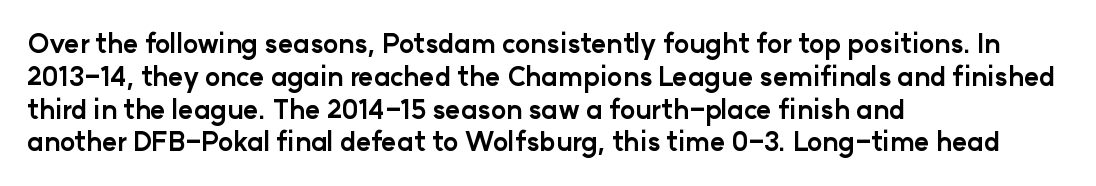
Q: Is the text bold? A: Yes.
Q: Is the text italic (slanted)? A: No, it is upright.
Q: Is the text underlined? A: No.
Q: How is the paragraph aligned? A: Left-aligned.
Q: Is the spacing between letters normal or unusually wide? A: Normal.
Q: Is the spacing between lines tight, normal or loose? A: Normal.
